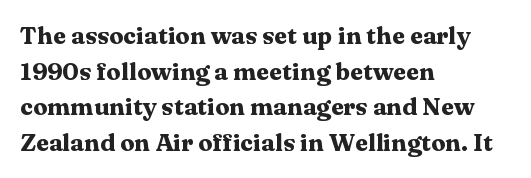
{"italic": "no", "bold": "yes", "underline": "no", "align": "left", "line_spacing": "normal", "line_spacing_ratio": 1.48, "letter_spacing": "normal", "letter_spacing_em": 0.0, "glyph_px": 24}
